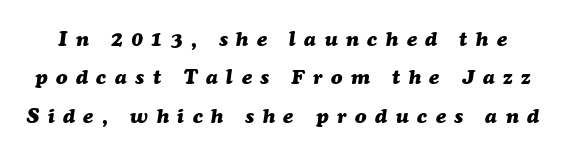
What weight is shown? A full bold with thick strokes. The whole block is typeset with a tilt. What stands out about the letter spacing? Its width — letters are far apart. Bare-footed words on every line.
